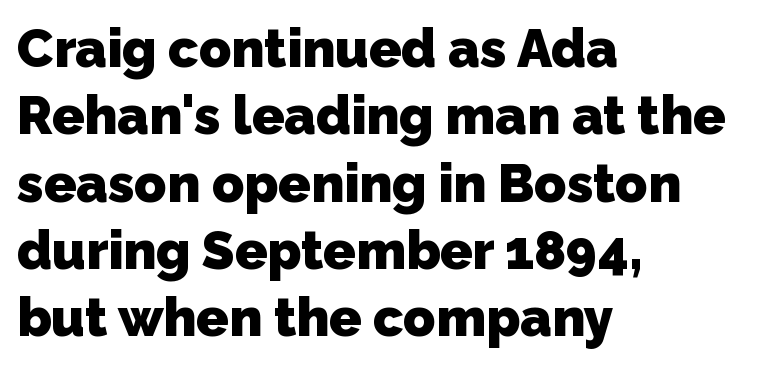
The strokes are fattened all the way to bold. Caption: multi-line text, flush left, ragged right. This sample uses plain, unmodified letter spacing. Letters rest on an invisible, unmarked baseline. Varying glyph widths throughout — classic text-font behaviour.
